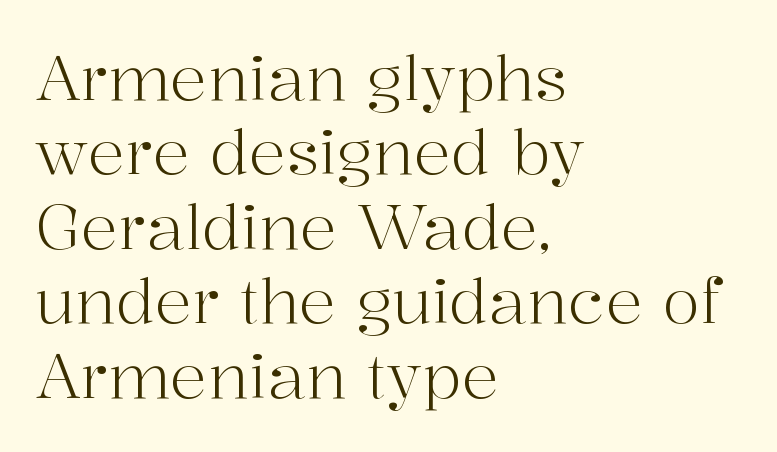
Q: Is the text bold? A: No.
Q: Is the text italic (slanted)? A: No, it is upright.
Q: Is the typeface a serif or a sans-serif typeface? A: Serif.
Q: Is the text underlined? A: No.
Q: How is the paragraph aligned? A: Left-aligned.
Q: Is the spacing between letters normal or unusually wide? A: Normal.
Q: Width (condensed, normal, or wide)? A: Normal.
Q: Stroke contrast? A: High.
Q: x-height? A: Medium.
Q: Monospaced? A: No.
